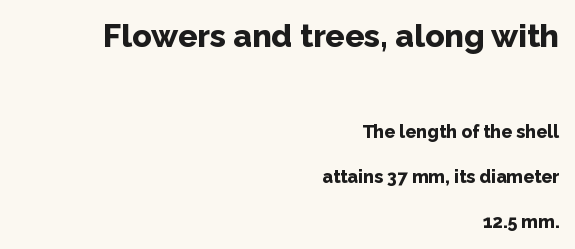
Q: Is the text bold? A: Yes.
Q: Is the text italic (slanted)? A: No, it is upright.
Q: Is the typeface a serif or a sans-serif typeface? A: Sans-serif.
Q: Is the text underlined? A: No.
Q: How is the paragraph aligned? A: Right-aligned.
Q: Is the spacing between letters normal or unusually wide? A: Normal.
Q: Is the spacing between lines tight, normal or loose? A: Loose.
Q: Which block of text is set in a larger size, the first (top) or the second (bottom)? A: The first (top) one.
Q: Width (condensed, normal, or wide)? A: Normal.
Q: Stroke contrast? A: Low.
Q: x-height? A: Medium.
Q: Monospaced? A: No.
